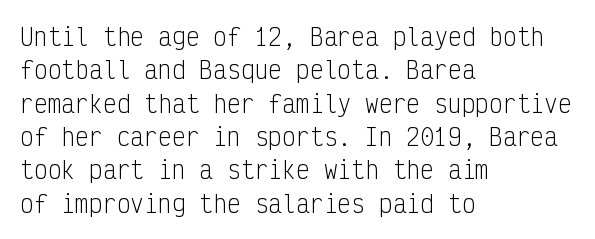
The image shows 23 px text type, upright; set left-aligned, normal line spacing (1.45x), normal letter spacing, not underlined.
